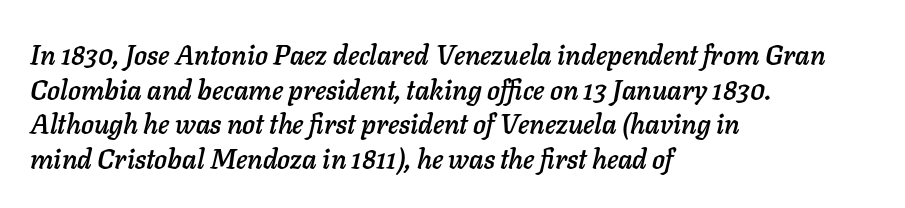
Q: Is the text italic (slanted)? A: Yes, it leans right by about 11 degrees.
Q: Is the text underlined? A: No.
Q: How is the paragraph aligned? A: Left-aligned.
Q: Is the spacing between letters normal or unusually wide? A: Normal.
Q: Is the spacing between lines tight, normal or loose? A: Normal.
